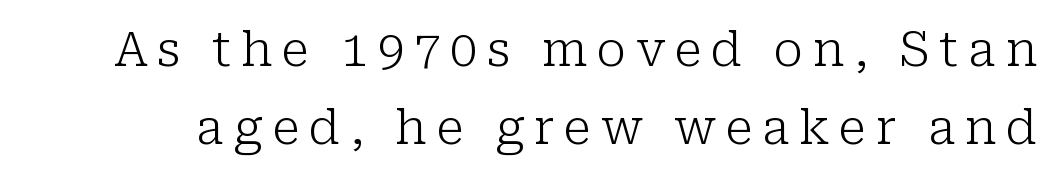
{"serif": "yes", "italic": "no", "bold": "no", "weight": "light", "width": "normal", "stroke_contrast": "low", "x_height": "medium", "monospaced": "no", "underline": "no", "line_spacing": "normal", "line_spacing_ratio": 1.62, "letter_spacing": "wide", "letter_spacing_em": 0.2, "glyph_px": 48}
